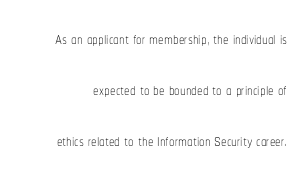
Q: Is the text bold? A: No.
Q: Is the text italic (slanted)? A: No, it is upright.
Q: Is the text underlined? A: No.
Q: Is the spacing between letters normal or unusually wide? A: Normal.
Q: Is the spacing between lines tight, normal or loose? A: Loose.
